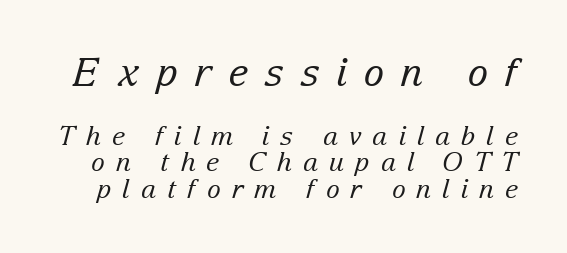
The image shows 39 px regular-weight serif type, italic (leaning right); set tight line spacing (1.02x), unusually wide letter spacing (+0.42 em), not underlined; the first (top) block is 1.5x larger; low stroke contrast and a medium x-height.
